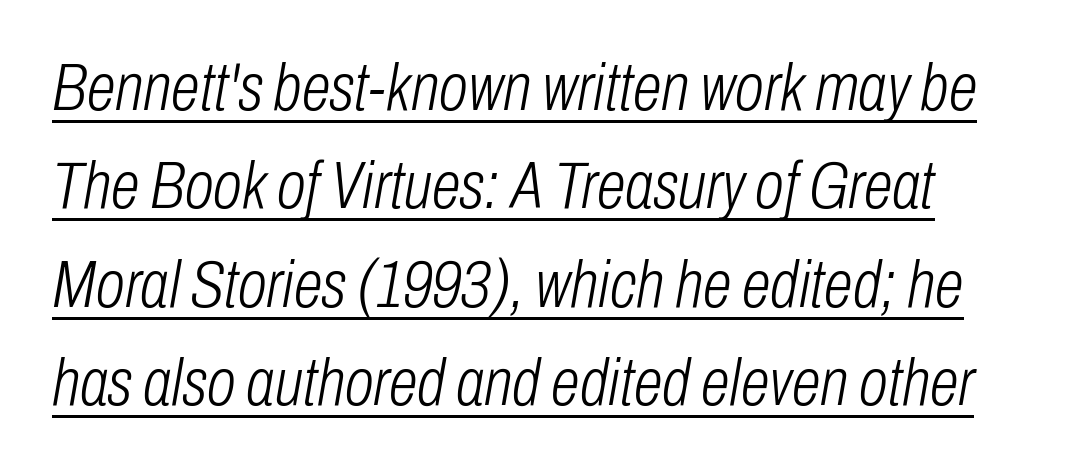
The image shows 66 px light, condensed type, italic (leaning right); set normal line spacing (1.49x), normal letter spacing, underlined; low stroke contrast and a medium x-height.
